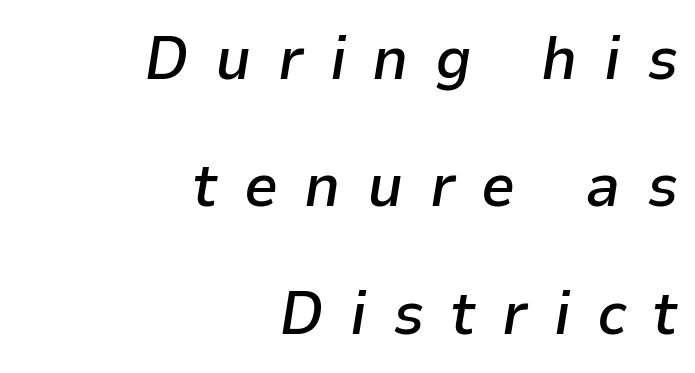
Q: Is the text bold? A: Semi-bold.
Q: Is the text italic (slanted)? A: Yes, it leans right by about 9 degrees.
Q: Is the text underlined? A: No.
Q: How is the paragraph aligned? A: Right-aligned.
Q: Is the spacing between letters normal or unusually wide? A: Unusually wide.
Q: Is the spacing between lines tight, normal or loose? A: Loose.
Q: Width (condensed, normal, or wide)? A: Normal.
Q: Stroke contrast? A: Low.
Q: x-height? A: Medium.
Q: Monospaced? A: No.
